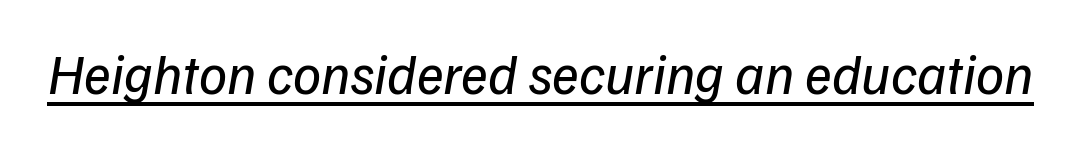
Q: Is the text bold? A: No.
Q: Is the text italic (slanted)? A: Yes, it leans right by about 9 degrees.
Q: Is the text underlined? A: Yes.
Q: Is the spacing between letters normal or unusually wide? A: Normal.
Q: Width (condensed, normal, or wide)? A: Normal.
Q: Stroke contrast? A: Low.
Q: x-height? A: Medium.
Q: Monospaced? A: No.
